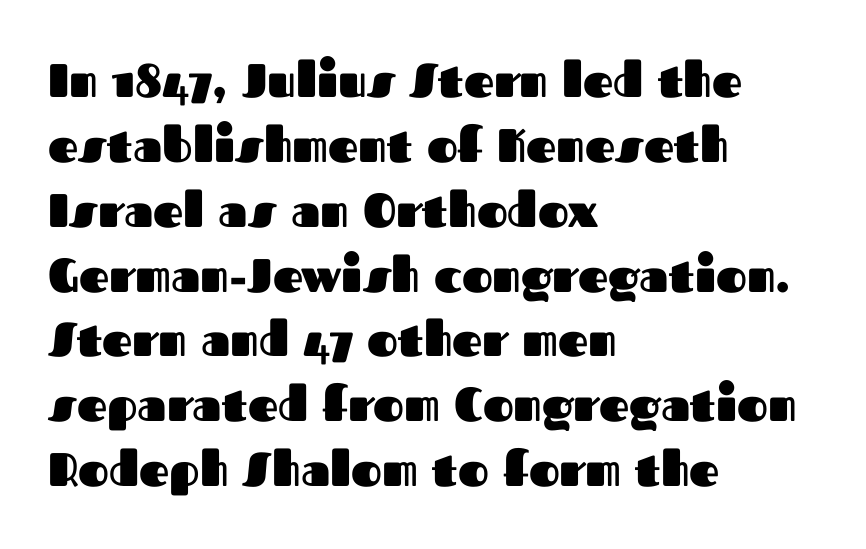
Here the designer chose a conventional face with non-uniform glyph widths. Letter spacing: default. Check under the words: just untouched page. In terms of weight, the rendering is a true, heavy bold.
